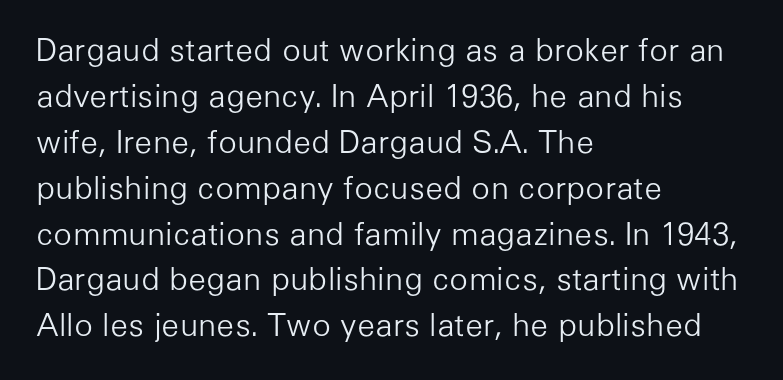
The letterforms sit at book weight or below. This rendering leaves character spacing at its baseline value. You can tell it's not italic because the verticals are truly vertical. The rows are spaced the way most documents space them.
